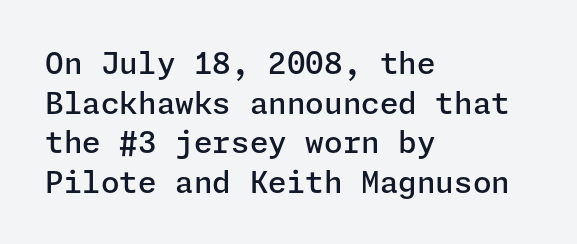
Q: Is the text bold? A: Semi-bold.
Q: Is the text italic (slanted)? A: No, it is upright.
Q: Is the typeface a serif or a sans-serif typeface? A: Sans-serif.
Q: Is the text underlined? A: No.
Q: How is the paragraph aligned? A: Left-aligned.
Q: Is the spacing between letters normal or unusually wide? A: Normal.
Q: Is the spacing between lines tight, normal or loose? A: Normal.
Q: Width (condensed, normal, or wide)? A: Normal.
Q: Stroke contrast? A: Low.
Q: x-height? A: Medium.
